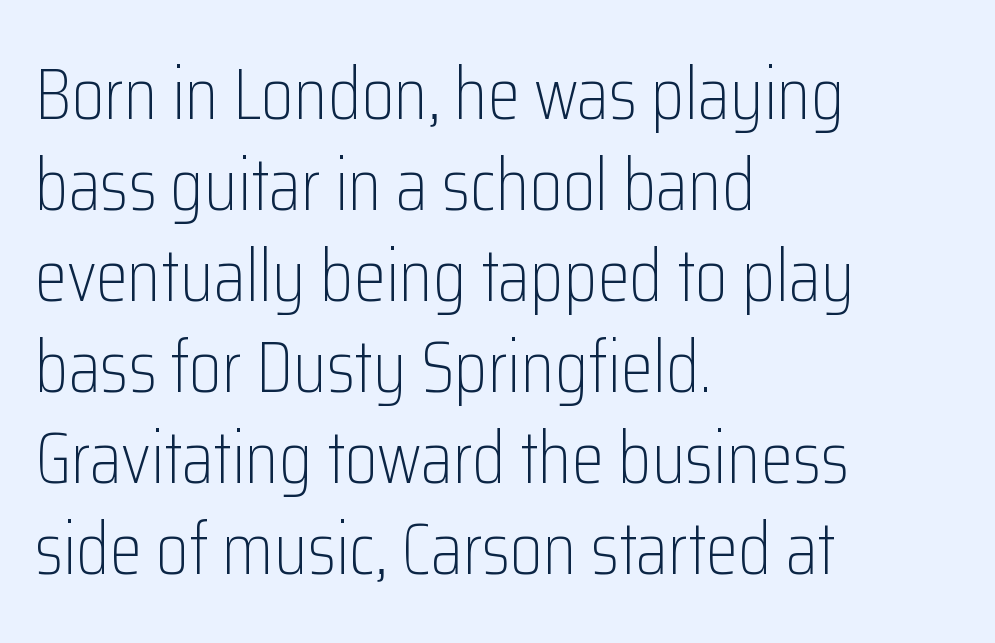
Q: Is the text bold? A: No.
Q: Is the text italic (slanted)? A: No, it is upright.
Q: Is the typeface a serif or a sans-serif typeface? A: Sans-serif.
Q: Is the text underlined? A: No.
Q: How is the paragraph aligned? A: Left-aligned.
Q: Is the spacing between letters normal or unusually wide? A: Normal.
Q: Width (condensed, normal, or wide)? A: Condensed.
Q: Stroke contrast? A: Low.
Q: x-height? A: Medium.
Q: Monospaced? A: No.
